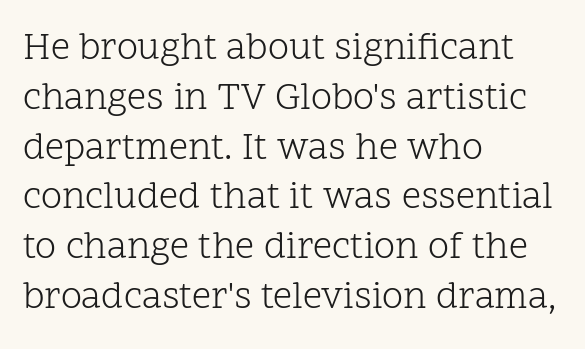
In terms of letterform style, serifs are clearly present. The passage is arranged the way most books set body copy — flush left. Nope, not italic — everything's standing straight. Weight class: somewhere from thin through regular. Beneath every word, the page is bare. Do the characters align in a grid? No, the font is proportional.
